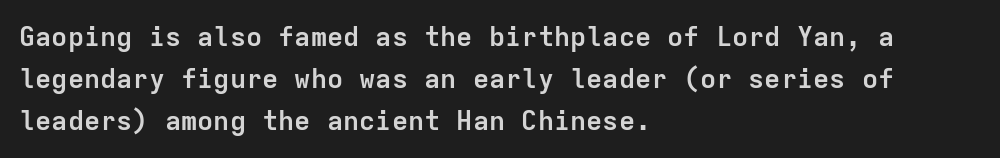
{"italic": "no", "bold": "yes", "underline": "no", "align": "left", "line_spacing": "normal", "line_spacing_ratio": 1.56, "letter_spacing": "normal", "letter_spacing_em": 0.0, "glyph_px": 27}
